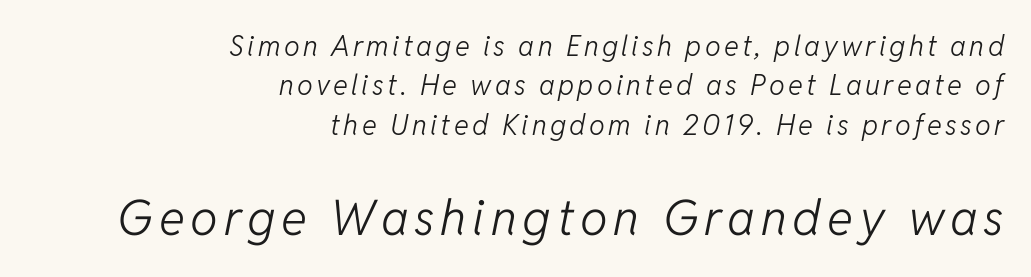
{"italic": "yes", "lean": "right", "slant_degrees": 11, "bold": "no", "weight": "light", "width": "normal", "stroke_contrast": "low", "x_height": "medium", "monospaced": "no", "underline": "no", "align": "right", "line_spacing": "normal", "line_spacing_ratio": 1.41, "larger_block": "second", "size_ratio": 1.75, "glyph_px": 49}
